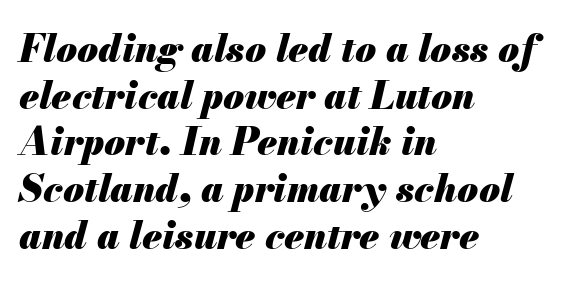
{"italic": "yes", "lean": "right", "slant_degrees": 13, "bold": "yes", "weight": "heavy", "width": "normal", "stroke_contrast": "medium", "x_height": "small", "monospaced": "no", "underline": "no", "align": "left", "line_spacing_ratio": 1.23, "letter_spacing": "normal", "letter_spacing_em": 0.0, "glyph_px": 38}
